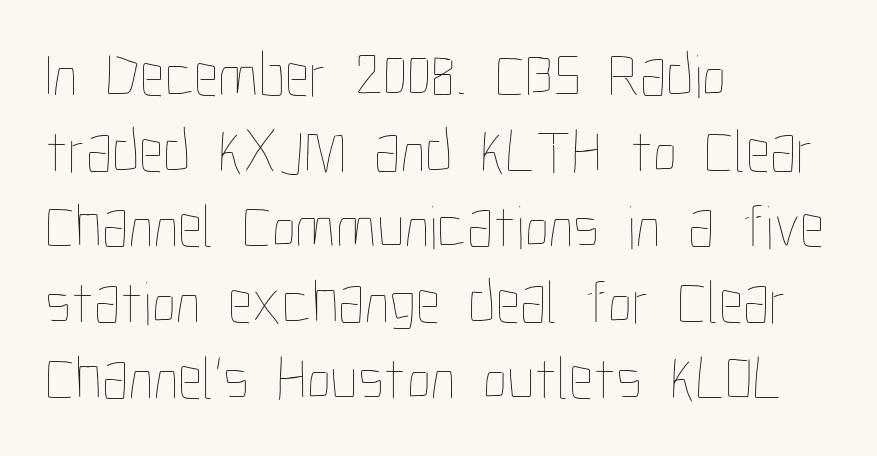
The image shows 62 px thin, condensed type, upright; set left-aligned, line spacing 1.22x, normal letter spacing, not underlined; low stroke contrast and a medium x-height.
